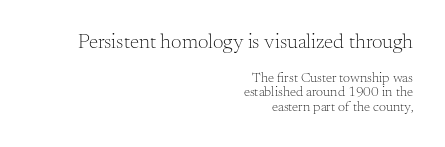
The image shows 21 px text type, upright; set right-aligned, tight line spacing (1.04x), normal letter spacing, not underlined; the first (top) block is 1.5x larger.
